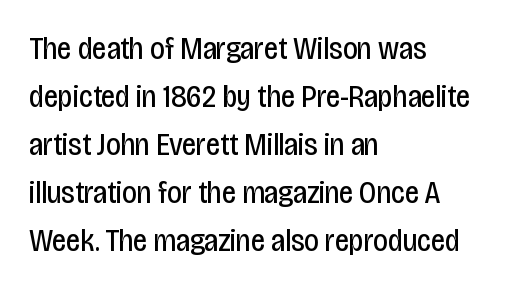
Q: Is the text bold? A: No.
Q: Is the text italic (slanted)? A: No, it is upright.
Q: Is the typeface a serif or a sans-serif typeface? A: Sans-serif.
Q: Is the text underlined? A: No.
Q: How is the paragraph aligned? A: Left-aligned.
Q: Is the spacing between letters normal or unusually wide? A: Normal.
Q: Is the spacing between lines tight, normal or loose? A: Normal.
Q: Width (condensed, normal, or wide)? A: Condensed.
Q: Stroke contrast? A: Low.
Q: x-height? A: Large.
Q: Monospaced? A: No.
